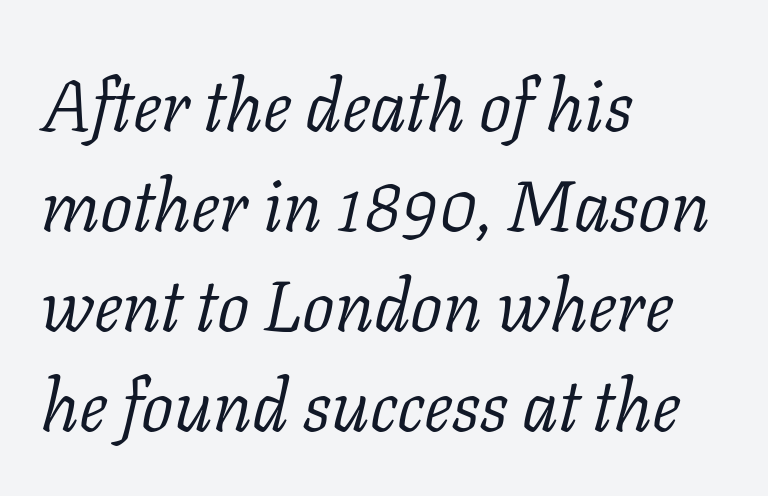
Q: Is the text bold? A: No.
Q: Is the text italic (slanted)? A: Yes, it leans right by about 11 degrees.
Q: Is the typeface a serif or a sans-serif typeface? A: Serif.
Q: Is the text underlined? A: No.
Q: How is the paragraph aligned? A: Left-aligned.
Q: Is the spacing between letters normal or unusually wide? A: Normal.
Q: Is the spacing between lines tight, normal or loose? A: Normal.
Q: Width (condensed, normal, or wide)? A: Normal.
Q: Stroke contrast? A: Low.
Q: x-height? A: Medium.
Q: Monospaced? A: No.
